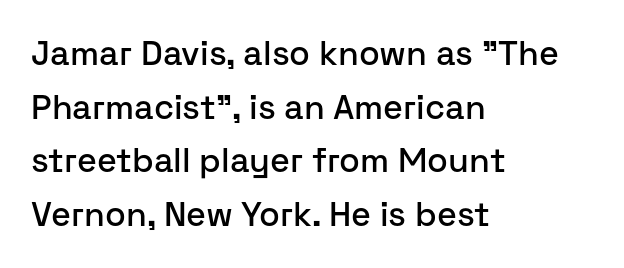
The image shows 34 px sans-serif type, upright; set left-aligned, normal line spacing (1.58x), normal letter spacing, not underlined; low stroke contrast and a medium x-height.
